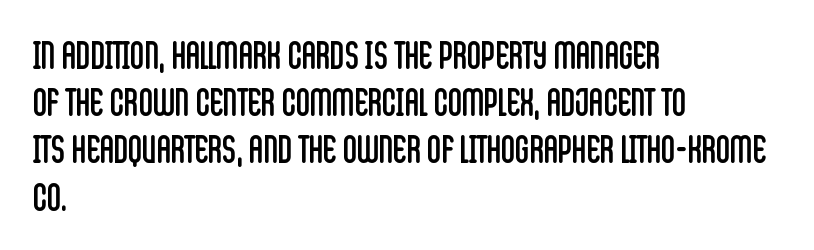
{"serif": "no", "italic": "no", "bold": "no", "weight": "regular", "width": "condensed", "stroke_contrast": "low", "x_height": "large", "monospaced": "no", "underline": "no", "align": "left", "line_spacing_ratio": 1.21, "letter_spacing": "normal", "letter_spacing_em": 0.0, "glyph_px": 39}
